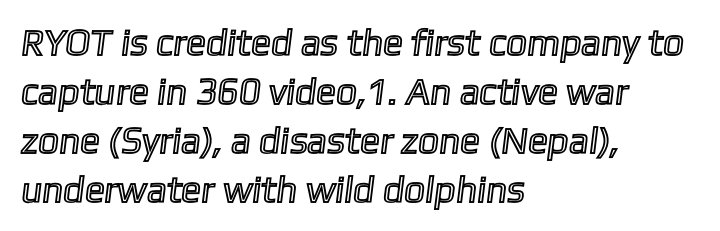
The image shows 37 px text type; set left-aligned, normal line spacing (1.32x), normal letter spacing, not underlined; a medium x-height.
